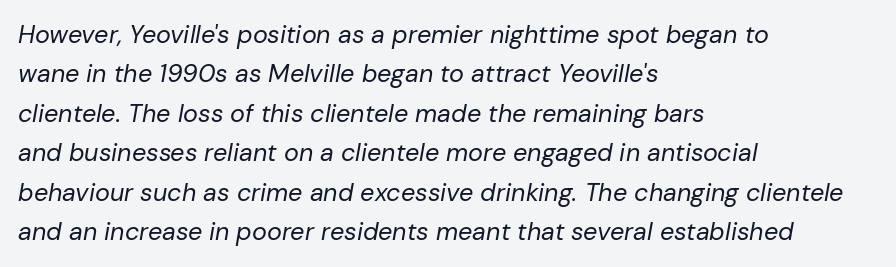
{"italic": "yes", "lean": "right", "slant_degrees": 10, "bold": "no", "underline": "no", "align": "left", "line_spacing": "normal", "line_spacing_ratio": 1.58, "letter_spacing": "normal", "letter_spacing_em": 0.0, "glyph_px": 25}
